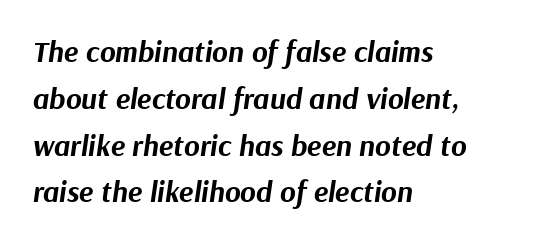
Q: Is the text bold? A: Yes.
Q: Is the text italic (slanted)? A: Yes, it leans right by about 9 degrees.
Q: Is the text underlined? A: No.
Q: How is the paragraph aligned? A: Left-aligned.
Q: Is the spacing between letters normal or unusually wide? A: Normal.
Q: Is the spacing between lines tight, normal or loose? A: Normal.
Q: Width (condensed, normal, or wide)? A: Normal.
Q: Stroke contrast? A: Medium.
Q: x-height? A: Medium.
Q: Monospaced? A: No.
